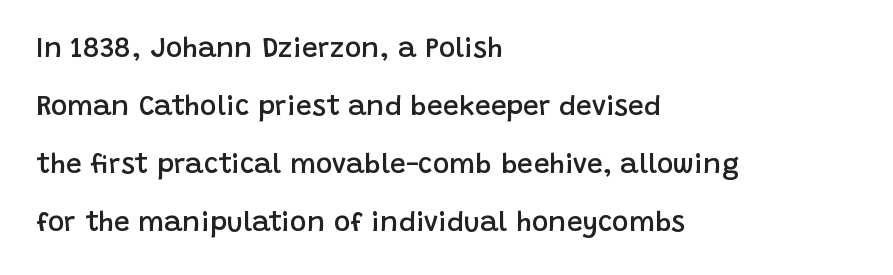
These lines are rendered in a variable-pitch font. Does the weight exceed regular? Yes, but only to semibold. The designer dialed line spacing up above the default. The passage shown is typeset with a sans-serif family.
